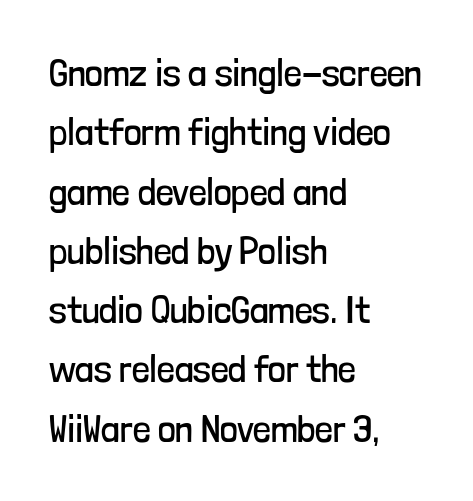
Q: Is the text bold? A: No.
Q: Is the text italic (slanted)? A: No, it is upright.
Q: Is the typeface a serif or a sans-serif typeface? A: Sans-serif.
Q: Is the text underlined? A: No.
Q: How is the paragraph aligned? A: Left-aligned.
Q: Is the spacing between letters normal or unusually wide? A: Normal.
Q: Is the spacing between lines tight, normal or loose? A: Normal.
Q: Width (condensed, normal, or wide)? A: Condensed.
Q: Stroke contrast? A: Low.
Q: x-height? A: Medium.
Q: Monospaced? A: No.
